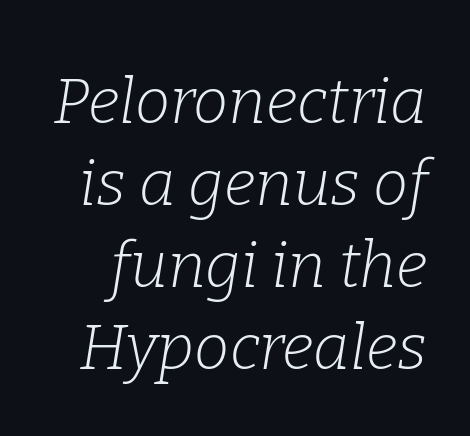
The image shows 63 px light serif type, italic (leaning right); set normal line spacing (1.3x), normal letter spacing, not underlined; low stroke contrast and a medium x-height.
